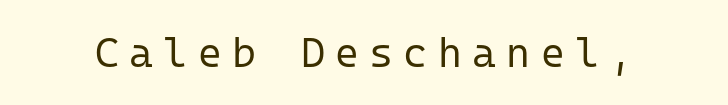
Q: Is the text bold? A: No.
Q: Is the text italic (slanted)? A: No, it is upright.
Q: Is the typeface a serif or a sans-serif typeface? A: Sans-serif.
Q: Is the text underlined? A: No.
Q: Is the spacing between letters normal or unusually wide? A: Unusually wide.
Q: Width (condensed, normal, or wide)? A: Normal.
Q: Stroke contrast? A: Low.
Q: x-height? A: Medium.
Q: Monospaced? A: Yes.
